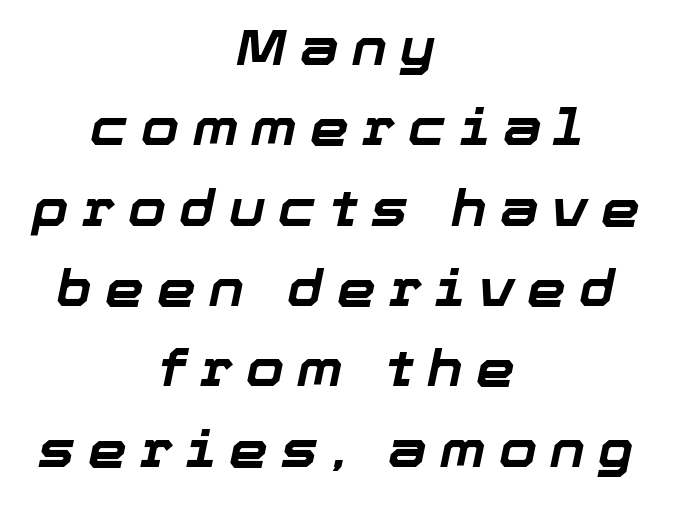
{"italic": "yes", "lean": "right", "slant_degrees": 12, "bold": "yes", "weight": "bold", "width": "normal", "stroke_contrast": "low", "x_height": "medium", "monospaced": "no", "underline": "no", "align": "center", "line_spacing": "normal", "line_spacing_ratio": 1.64, "letter_spacing": "wide", "letter_spacing_em": 0.27, "glyph_px": 49}
